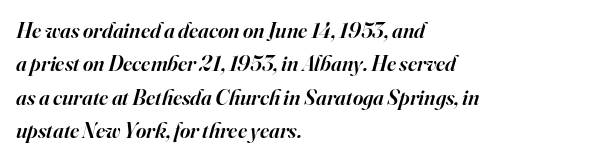
The letters sit at their default tracking, neither squeezed nor spread. The space beneath each line is pristine and unruled. Students, this is semibold: more ink than regular, less than bold. This block has exactly the height ordinary leading produces.
